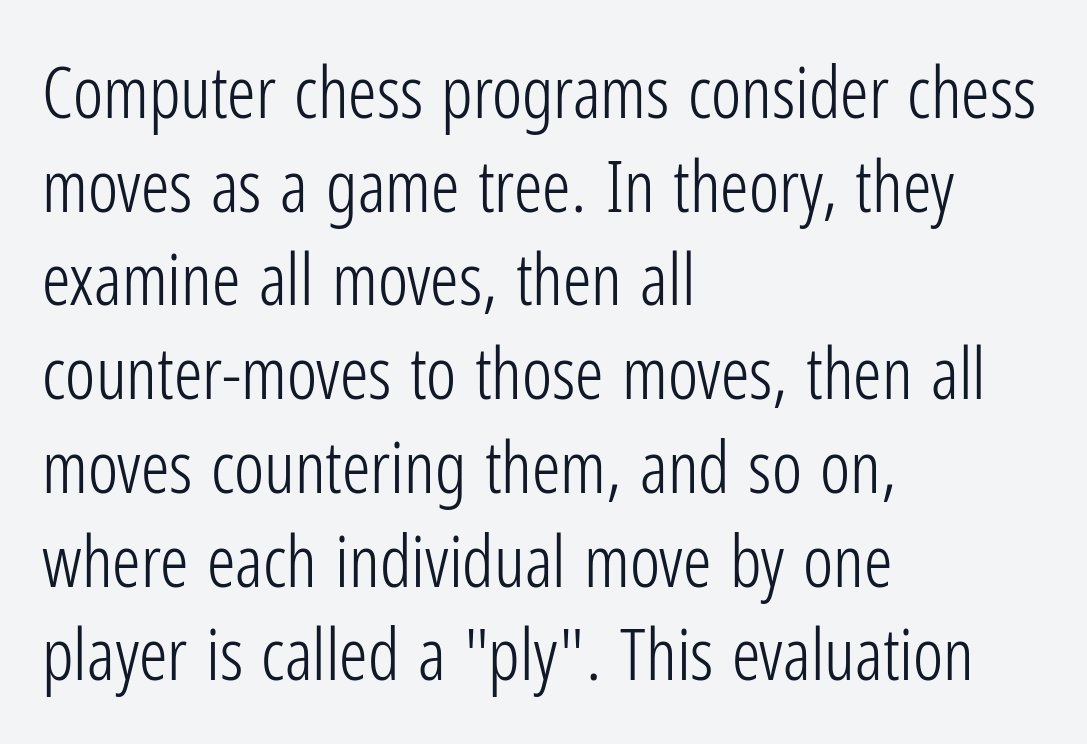
The image shows 71 px light, condensed sans-serif type, upright; set left-aligned, normal line spacing (1.32x), normal letter spacing, not underlined; low stroke contrast and a medium x-height.
